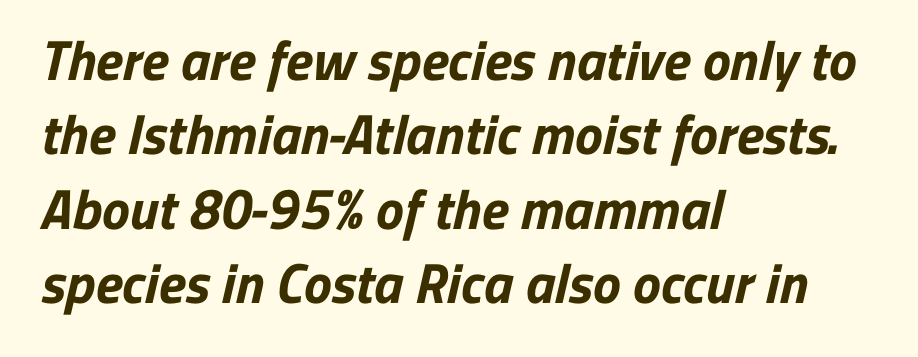
Every letter is thick-stroked: bold, no question. Nope, no serifs anywhere on these letters. Beneath every word, the page is bare. A student would call this left alignment; a typographer would say flush left, rag right.
